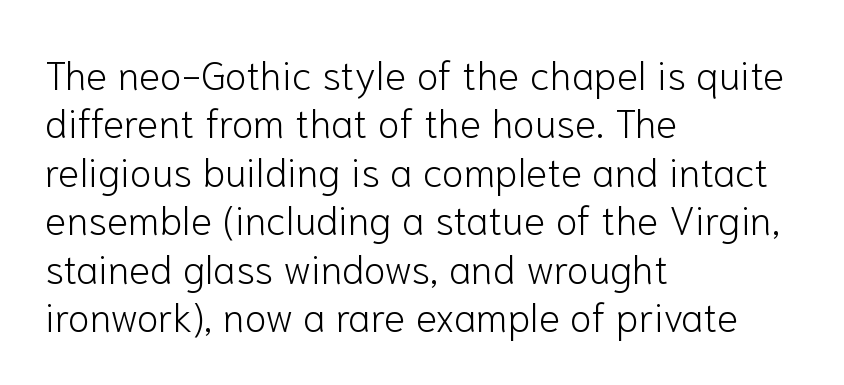
{"serif": "no", "italic": "no", "bold": "no", "weight": "light", "width": "normal", "stroke_contrast": "low", "x_height": "medium", "monospaced": "no", "underline": "no", "align": "left", "line_spacing_ratio": 1.21, "letter_spacing": "normal", "letter_spacing_em": 0.0, "glyph_px": 40}
